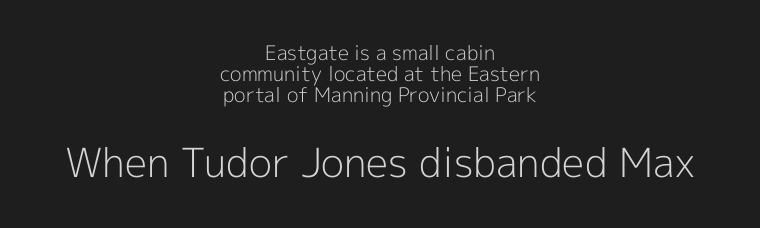
{"serif": "no", "italic": "no", "bold": "no", "weight": "light", "width": "normal", "x_height": "medium", "monospaced": "no", "underline": "no", "align": "center", "line_spacing": "tight", "line_spacing_ratio": 1.06, "letter_spacing": "normal", "letter_spacing_em": 0.0, "larger_block": "second", "size_ratio": 2.0, "glyph_px": 40}
